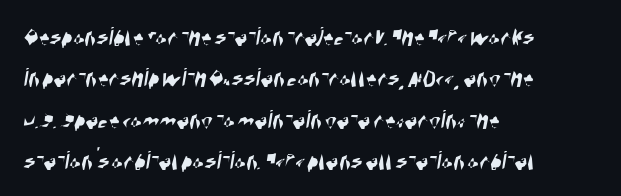
Q: Is the text underlined? A: No.
Q: How is the paragraph aligned? A: Left-aligned.
Q: Is the spacing between letters normal or unusually wide? A: Normal.
Q: Is the spacing between lines tight, normal or loose? A: Normal.
